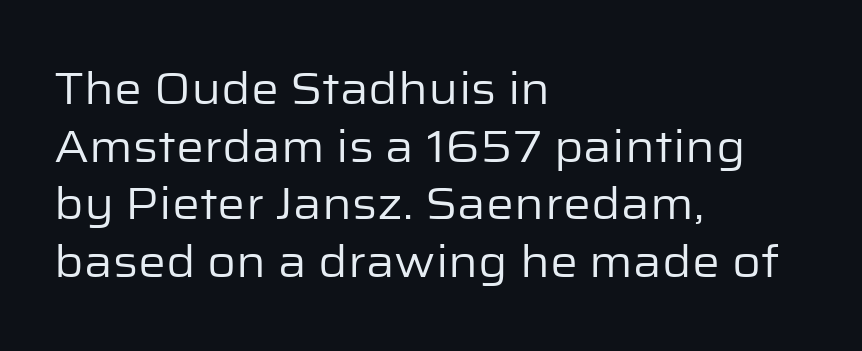
The setting favours the left margin, as ordinary paragraphs usually do. The designer went with a sans here, leaving each stem footless. The lettering stays uniformly vertical, giving the passage a roman look. Proportional: the letters do not fall into vertical columns.
